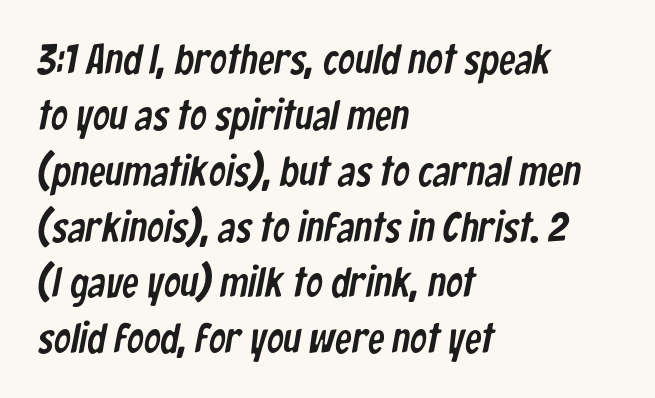
The image shows 42 px condensed sans-serif type; set left-aligned, normal line spacing (1.33x), normal letter spacing, not underlined; low stroke contrast and a medium x-height.
